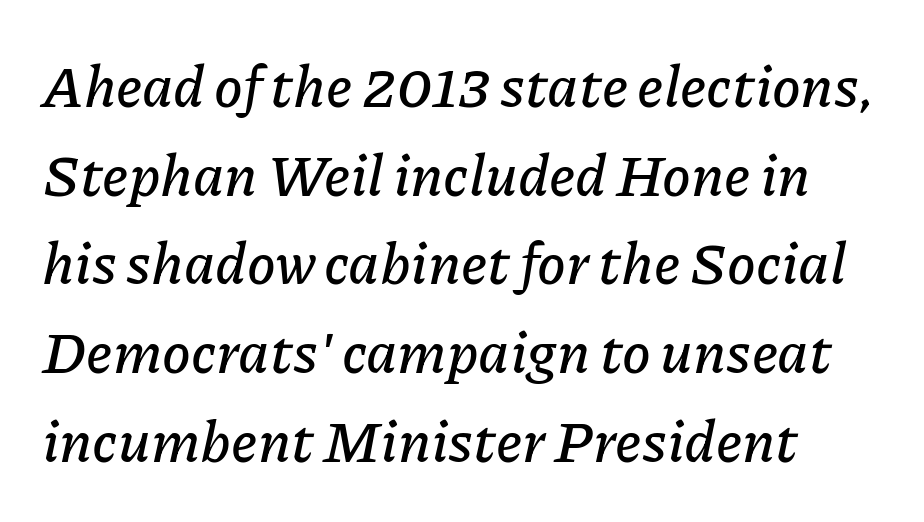
{"italic": "yes", "lean": "right", "slant_degrees": 11, "width": "normal", "stroke_contrast": "low", "x_height": "medium", "monospaced": "no", "underline": "no", "line_spacing": "normal", "line_spacing_ratio": 1.53, "letter_spacing": "normal", "letter_spacing_em": 0.0, "glyph_px": 58}
